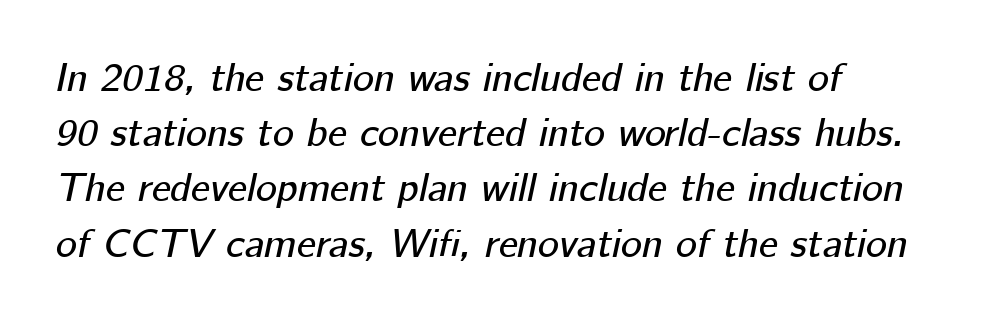
The image shows 40 px text type, italic (leaning right); set left-aligned, normal line spacing (1.38x), normal letter spacing, not underlined; low stroke contrast and a medium x-height.
